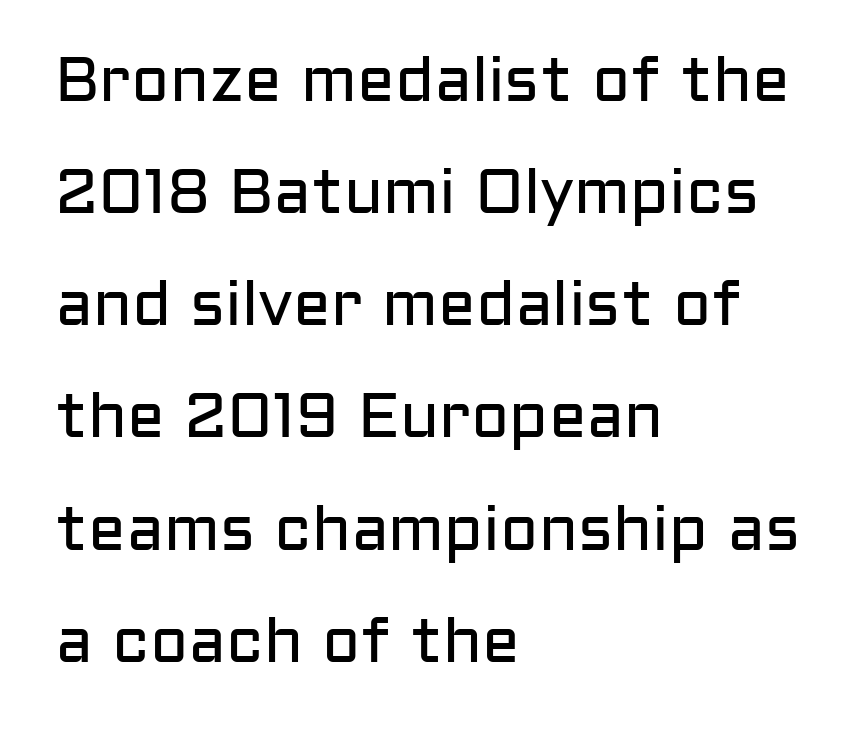
{"serif": "no", "italic": "no", "bold": "no", "weight": "regular", "width": "normal", "stroke_contrast": "low", "x_height": "medium", "monospaced": "no", "underline": "no", "align": "left", "line_spacing_ratio": 1.78, "letter_spacing": "normal", "letter_spacing_em": 0.0, "glyph_px": 63}
